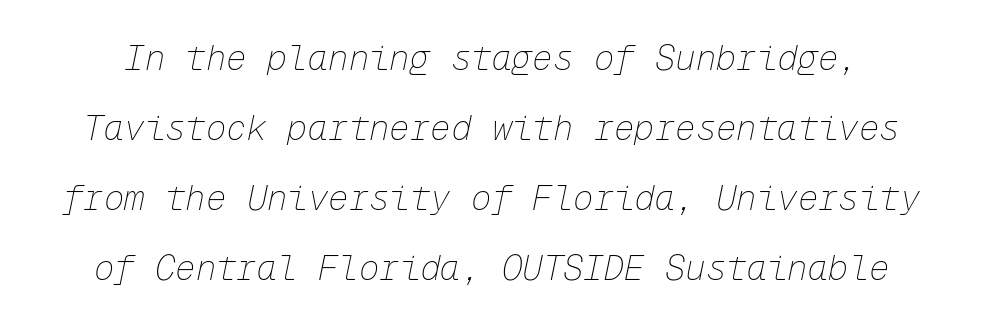
The lines are spread far apart with generous leading. Caption: standard tracking, unaltered. Check under the words: just untouched page. Every character here occupies the same horizontal width, giving the sample a typewriter-like rhythm. The face looks like a standard text weight, possibly lighter.
